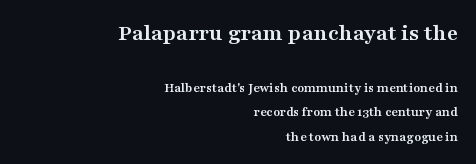
Q: Is the text bold? A: Yes.
Q: Is the text italic (slanted)? A: No, it is upright.
Q: Is the text underlined? A: No.
Q: How is the paragraph aligned? A: Right-aligned.
Q: Is the spacing between letters normal or unusually wide? A: Normal.
Q: Which block of text is set in a larger size, the first (top) or the second (bottom)? A: The first (top) one.
